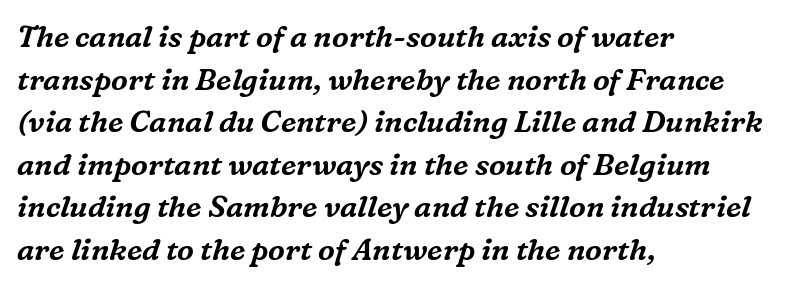
Q: Is the text italic (slanted)? A: Yes, it leans right by about 16 degrees.
Q: Is the typeface a serif or a sans-serif typeface? A: Serif.
Q: Is the text underlined? A: No.
Q: How is the paragraph aligned? A: Left-aligned.
Q: Is the spacing between letters normal or unusually wide? A: Normal.
Q: Is the spacing between lines tight, normal or loose? A: Normal.
Q: Width (condensed, normal, or wide)? A: Normal.
Q: Stroke contrast? A: Medium.
Q: x-height? A: Medium.
Q: Monospaced? A: No.
